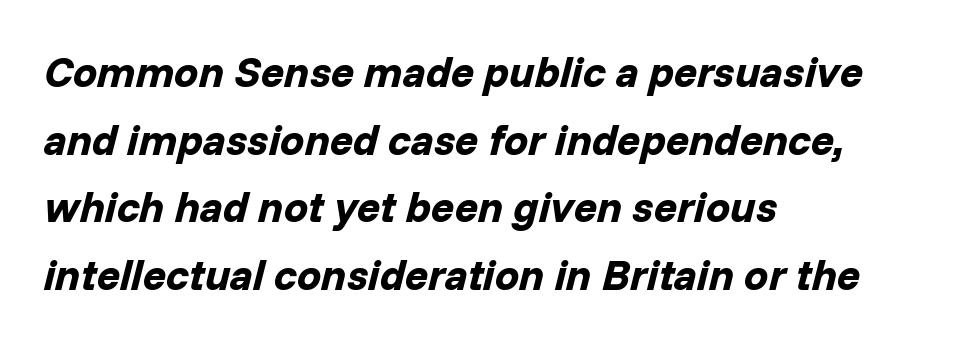
Q: Is the text bold? A: Yes.
Q: Is the text italic (slanted)? A: Yes, it leans right by about 14 degrees.
Q: Is the text underlined? A: No.
Q: How is the paragraph aligned? A: Left-aligned.
Q: Is the spacing between letters normal or unusually wide? A: Normal.
Q: Is the spacing between lines tight, normal or loose? A: Normal.
Q: Width (condensed, normal, or wide)? A: Normal.
Q: Stroke contrast? A: Low.
Q: x-height? A: Medium.
Q: Monospaced? A: No.
